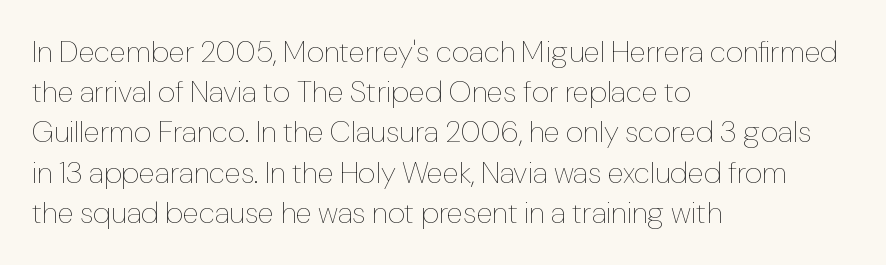
The image shows 30 px thin type, upright; set left-aligned, normal line spacing (1.34x), normal letter spacing, not underlined; low stroke contrast and a medium x-height.
